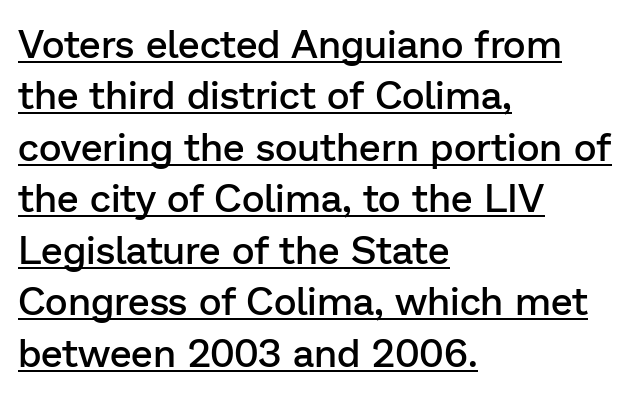
Q: Is the text bold? A: Semi-bold.
Q: Is the text italic (slanted)? A: No, it is upright.
Q: Is the typeface a serif or a sans-serif typeface? A: Sans-serif.
Q: Is the text underlined? A: Yes.
Q: How is the paragraph aligned? A: Left-aligned.
Q: Is the spacing between letters normal or unusually wide? A: Normal.
Q: Is the spacing between lines tight, normal or loose? A: Normal.
Q: Width (condensed, normal, or wide)? A: Normal.
Q: Stroke contrast? A: Low.
Q: x-height? A: Medium.
Q: Monospaced? A: No.
